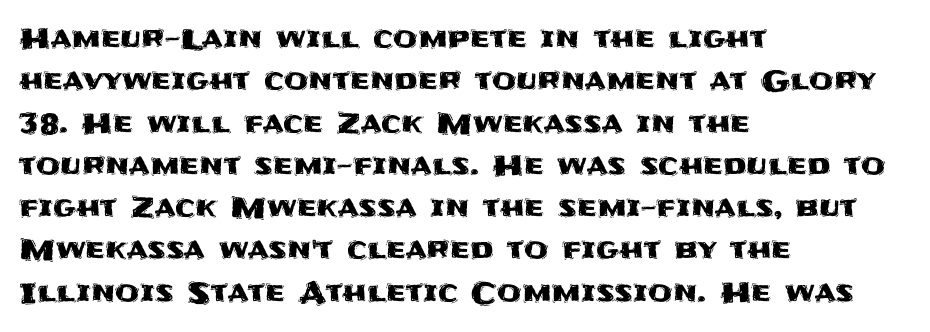
{"serif": "no", "italic": "no", "width": "normal", "stroke_contrast": "medium", "x_height": "large", "monospaced": "no", "underline": "no", "align": "left", "line_spacing": "normal", "line_spacing_ratio": 1.51, "letter_spacing": "normal", "letter_spacing_em": 0.0, "glyph_px": 28}
